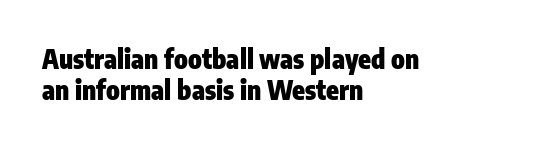
{"italic": "no", "bold": "yes", "underline": "no", "align": "left", "line_spacing_ratio": 1.19, "letter_spacing": "normal", "letter_spacing_em": 0.0, "glyph_px": 26}
